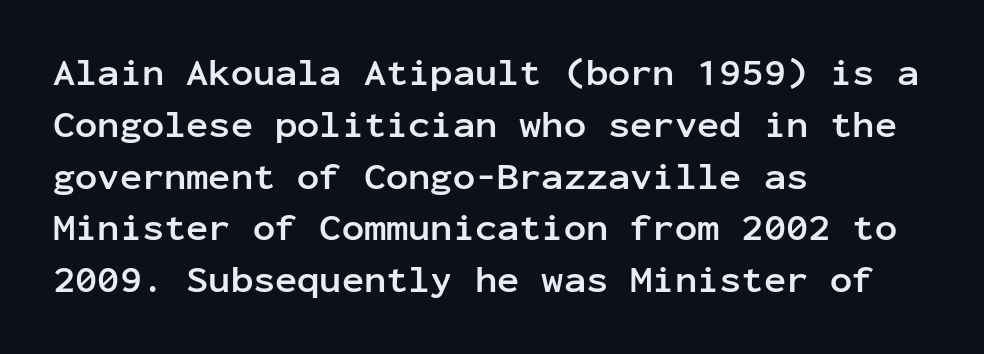
The image shows 37 px semibold sans-serif type, upright, monospaced; set left-aligned, normal line spacing (1.4x), normal letter spacing, not underlined; low stroke contrast and a medium x-height.
